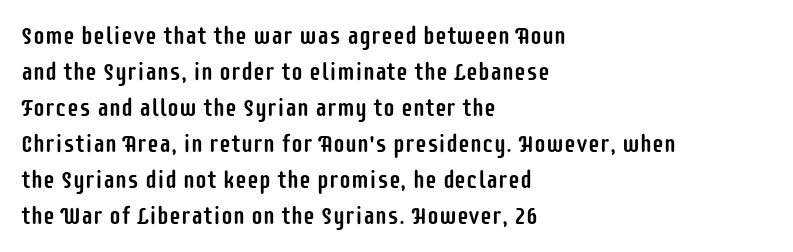
Q: Is the text italic (slanted)? A: No, it is upright.
Q: Is the text underlined? A: No.
Q: How is the paragraph aligned? A: Left-aligned.
Q: Is the spacing between letters normal or unusually wide? A: Normal.
Q: Is the spacing between lines tight, normal or loose? A: Normal.
